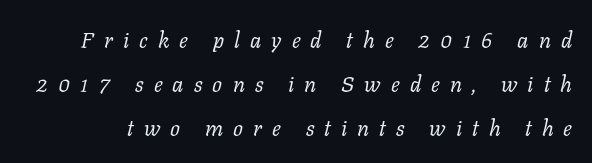
Check the space under the baseline: it is left empty. This sample uses an oblique cut, with every glyph tilted off the vertical. A great deal of white space separates one row of letters from the next. The tracking jumps out immediately: characters are airy and widely separated. Counters stay open thanks to moderate or lighter strokes.
